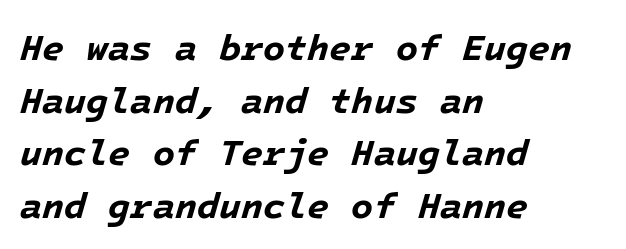
The image shows 36 px bold type, italic (leaning right); set left-aligned, normal line spacing (1.46x), normal letter spacing, not underlined; low stroke contrast and a medium x-height.
